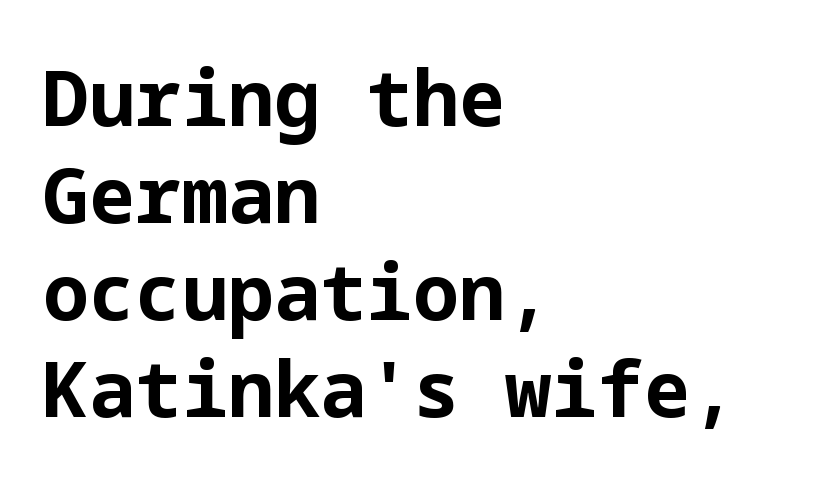
The image shows 77 px bold sans-serif type, upright; set left-aligned, normal line spacing (1.26x), normal letter spacing, not underlined; low stroke contrast and a medium x-height.
